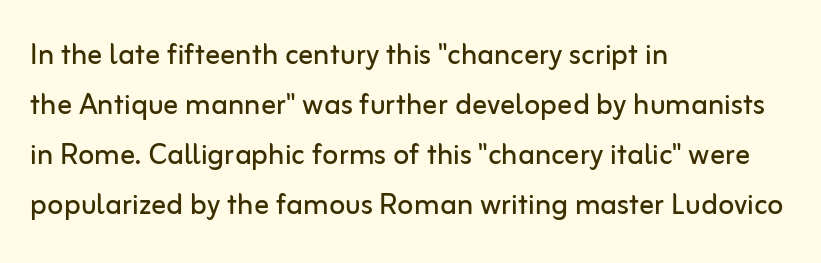
Q: Is the text bold? A: No.
Q: Is the text italic (slanted)? A: No, it is upright.
Q: Is the typeface a serif or a sans-serif typeface? A: Sans-serif.
Q: Is the text underlined? A: No.
Q: How is the paragraph aligned? A: Left-aligned.
Q: Is the spacing between letters normal or unusually wide? A: Normal.
Q: Is the spacing between lines tight, normal or loose? A: Normal.
Q: Width (condensed, normal, or wide)? A: Normal.
Q: Stroke contrast? A: Low.
Q: x-height? A: Medium.
Q: Monospaced? A: No.
